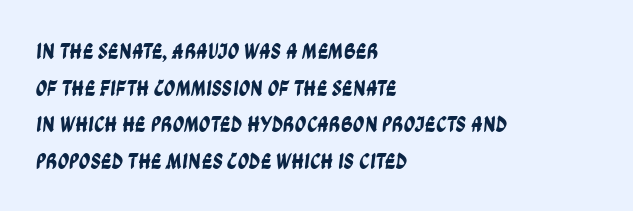
{"underline": "no", "align": "left", "line_spacing": "normal", "line_spacing_ratio": 1.59, "letter_spacing": "normal", "letter_spacing_em": 0.0, "glyph_px": 23}
